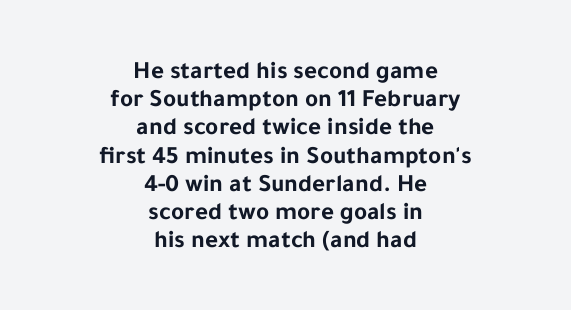
Check under the words: just untouched page. A typesetter would call this leading minimal, almost set solid. Designer's note — italics off, roman on. Does the weight exceed regular? Yes, all the way to bold. The paragraph shown floats in the horizontal middle.
